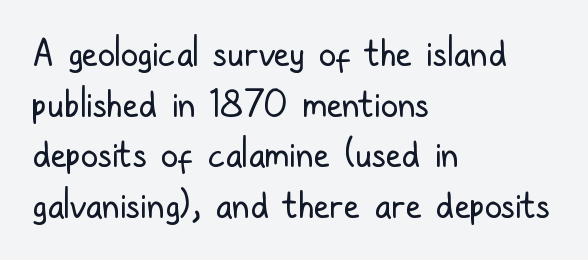
The glyphs are unaccompanied by any horizontal stroke below them. Nope, not italic — everything's standing straight. Regular leading. The face used here is proportionally spaced, like ordinary book or web type.
